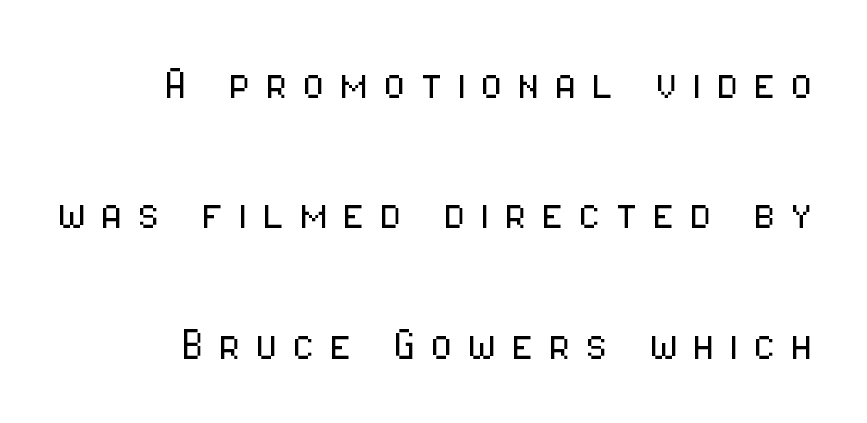
Q: Is the text bold? A: No.
Q: Is the text italic (slanted)? A: No, it is upright.
Q: Is the typeface a serif or a sans-serif typeface? A: Sans-serif.
Q: Is the text underlined? A: No.
Q: Is the spacing between letters normal or unusually wide? A: Unusually wide.
Q: Is the spacing between lines tight, normal or loose? A: Loose.
Q: Width (condensed, normal, or wide)? A: Condensed.
Q: Stroke contrast? A: Low.
Q: x-height? A: Medium.
Q: Monospaced? A: No.
